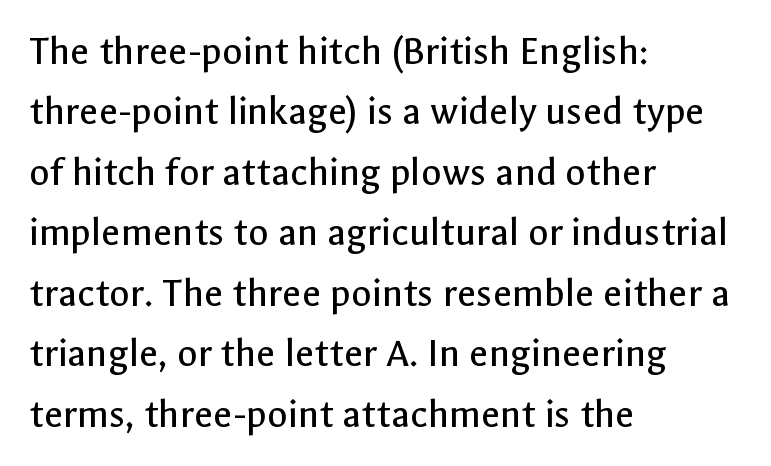
Q: Is the text bold? A: No.
Q: Is the text italic (slanted)? A: No, it is upright.
Q: Is the typeface a serif or a sans-serif typeface? A: Sans-serif.
Q: Is the text underlined? A: No.
Q: How is the paragraph aligned? A: Left-aligned.
Q: Is the spacing between letters normal or unusually wide? A: Normal.
Q: Is the spacing between lines tight, normal or loose? A: Normal.
Q: Width (condensed, normal, or wide)? A: Normal.
Q: x-height? A: Medium.
Q: Monospaced? A: No.
